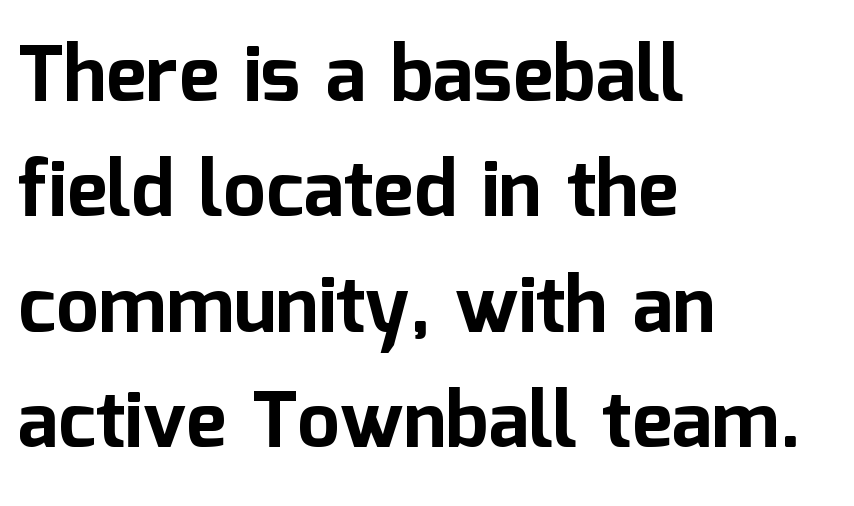
{"serif": "no", "italic": "no", "bold": "yes", "weight": "bold", "width": "normal", "stroke_contrast": "low", "x_height": "medium", "monospaced": "no", "underline": "no", "align": "left", "line_spacing": "normal", "line_spacing_ratio": 1.5, "letter_spacing": "normal", "letter_spacing_em": 0.0, "glyph_px": 77}
